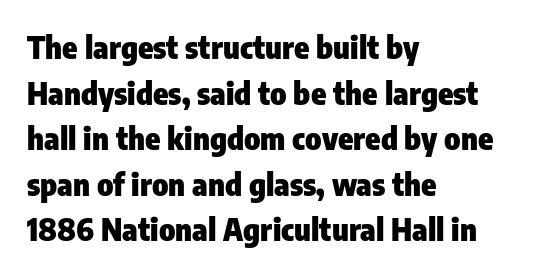
{"serif": "no", "italic": "no", "bold": "yes", "weight": "heavy", "width": "condensed", "stroke_contrast": "low", "x_height": "medium", "monospaced": "no", "underline": "no", "align": "left", "line_spacing": "normal", "line_spacing_ratio": 1.47, "letter_spacing": "normal", "letter_spacing_em": 0.0, "glyph_px": 31}
